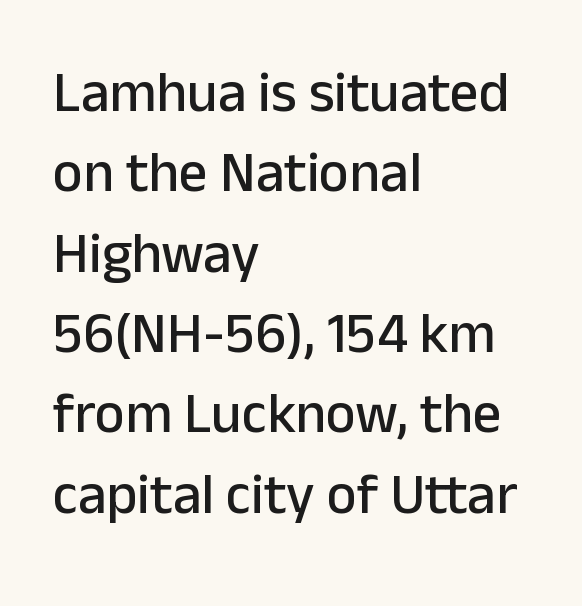
{"serif": "no", "italic": "no", "width": "normal", "stroke_contrast": "low", "x_height": "medium", "monospaced": "no", "underline": "no", "align": "left", "line_spacing": "normal", "line_spacing_ratio": 1.41, "letter_spacing": "normal", "letter_spacing_em": 0.0, "glyph_px": 57}
